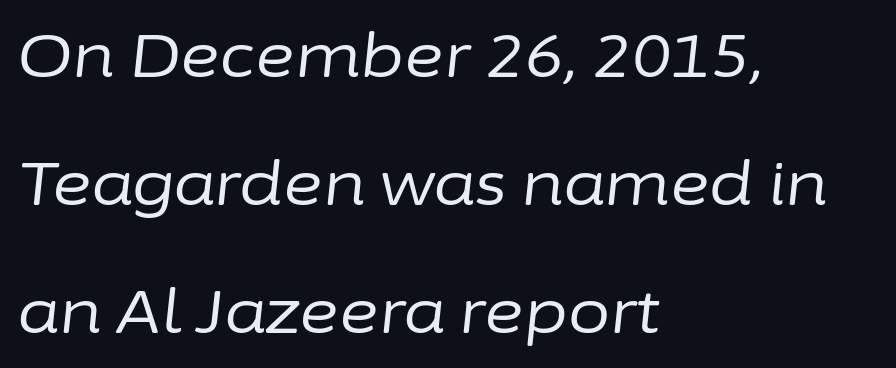
The image shows 61 px regular-weight type, italic (leaning right); set left-aligned, loose line spacing (2.1x), normal letter spacing, not underlined; low stroke contrast and a medium x-height.
